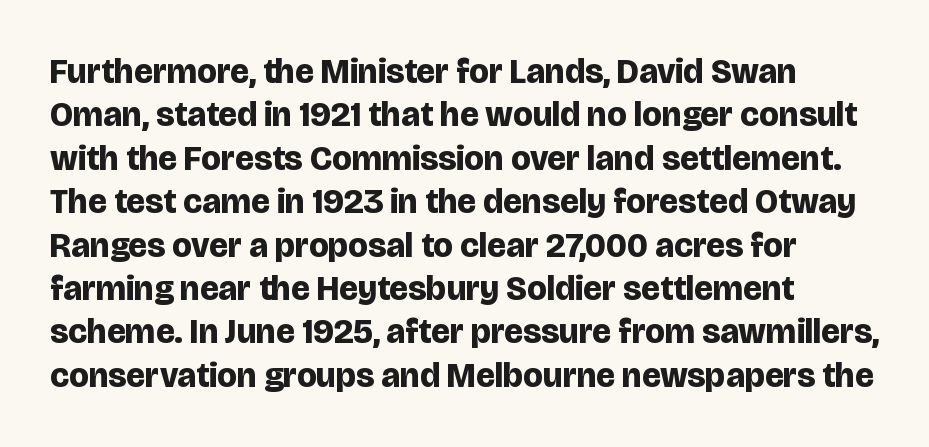
{"serif": "no", "italic": "no", "bold": "yes", "weight": "bold", "width": "normal", "stroke_contrast": "low", "x_height": "large", "monospaced": "no", "underline": "no", "align": "left", "line_spacing_ratio": 1.24, "letter_spacing": "normal", "letter_spacing_em": 0.0, "glyph_px": 35}
